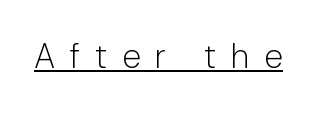
The lettering holds an erect, upright posture throughout. Stem width sits at or under what a default text font uses. Words appear elongated and porous because spacing is wide. Is this a sans? Yes — the strokes have no serifs.
